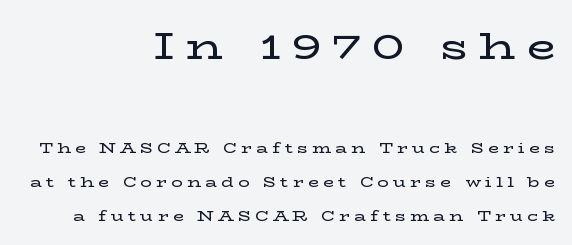
Q: Is the text italic (slanted)? A: No, it is upright.
Q: Is the typeface a serif or a sans-serif typeface? A: Serif.
Q: Is the text underlined? A: No.
Q: How is the paragraph aligned? A: Right-aligned.
Q: Is the spacing between letters normal or unusually wide? A: Unusually wide.
Q: Is the spacing between lines tight, normal or loose? A: Loose.
Q: Which block of text is set in a larger size, the first (top) or the second (bottom)? A: The first (top) one.
Q: Width (condensed, normal, or wide)? A: Wide.
Q: Stroke contrast? A: Low.
Q: x-height? A: Medium.
Q: Monospaced? A: No.
